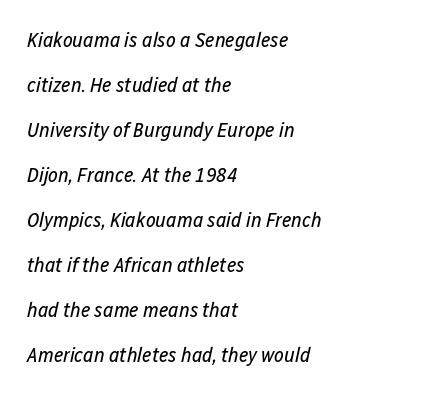
The rendering applies a slant to the glyphs. Quick note: interline space is abundant. Teacher's note: observe the even left margin — that is flush-left alignment. The passage shown is not underscored anywhere. Weight: in the light-to-regular range.
